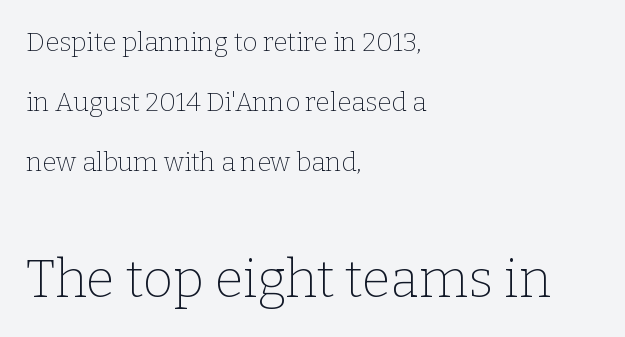
The image shows 52 px thin serif type, upright; set left-aligned, loose line spacing (2.31x), normal letter spacing, not underlined; the second (bottom) block is 2.0x larger; low stroke contrast and a medium x-height.
